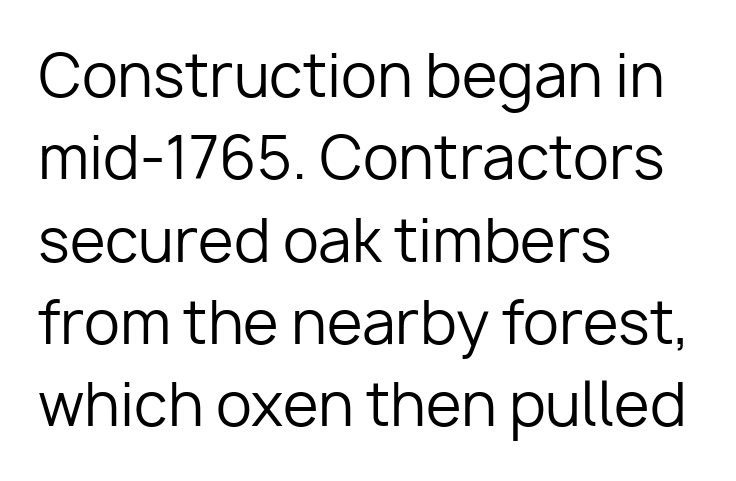
Q: Is the text bold? A: No.
Q: Is the text italic (slanted)? A: No, it is upright.
Q: Is the typeface a serif or a sans-serif typeface? A: Sans-serif.
Q: Is the text underlined? A: No.
Q: How is the paragraph aligned? A: Left-aligned.
Q: Is the spacing between letters normal or unusually wide? A: Normal.
Q: Is the spacing between lines tight, normal or loose? A: Normal.
Q: Width (condensed, normal, or wide)? A: Normal.
Q: Stroke contrast? A: Low.
Q: x-height? A: Medium.
Q: Monospaced? A: No.
